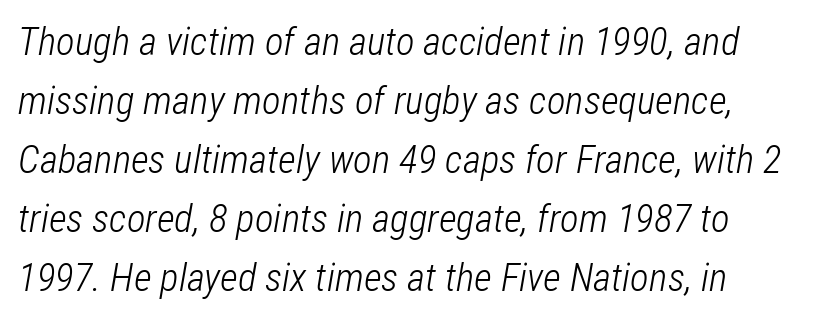
{"italic": "yes", "lean": "right", "slant_degrees": 12, "bold": "no", "weight": "light", "width": "condensed", "stroke_contrast": "low", "x_height": "medium", "monospaced": "no", "underline": "no", "align": "left", "line_spacing": "normal", "line_spacing_ratio": 1.51, "letter_spacing": "normal", "letter_spacing_em": 0.0, "glyph_px": 39}
